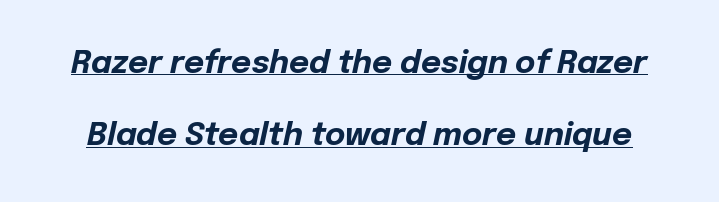
The image shows 31 px bold type, italic (leaning right); set loose line spacing (2.33x), normal letter spacing, underlined; low stroke contrast and a medium x-height.
